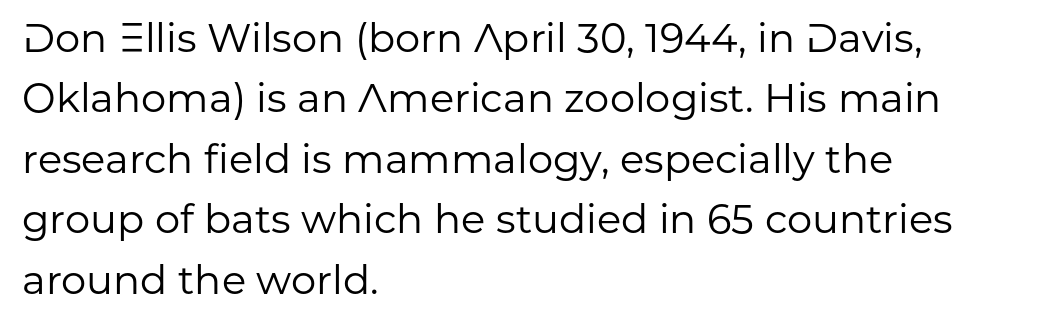
{"serif": "no", "italic": "no", "bold": "no", "weight": "regular", "width": "normal", "stroke_contrast": "low", "x_height": "medium", "monospaced": "no", "underline": "no", "align": "left", "line_spacing": "normal", "line_spacing_ratio": 1.51, "letter_spacing": "normal", "letter_spacing_em": 0.0, "glyph_px": 40}
